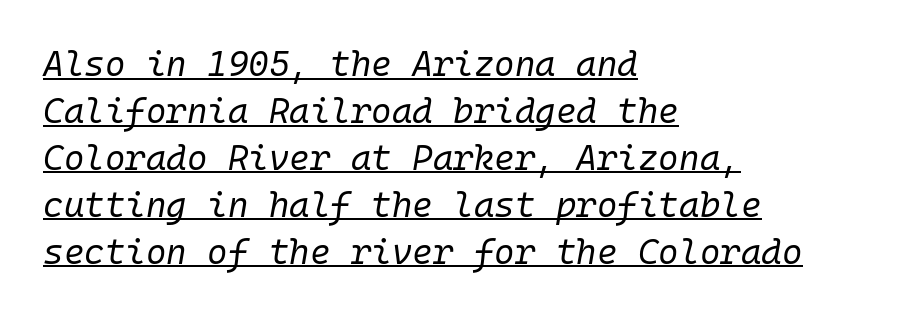
The paragraph shown leans on its left margin. Characters are canted at an angle relative to the baseline's perpendicular. Leading matches the norm, producing a regular column. Is the type heavy? It reads as light-to-regular instead.
